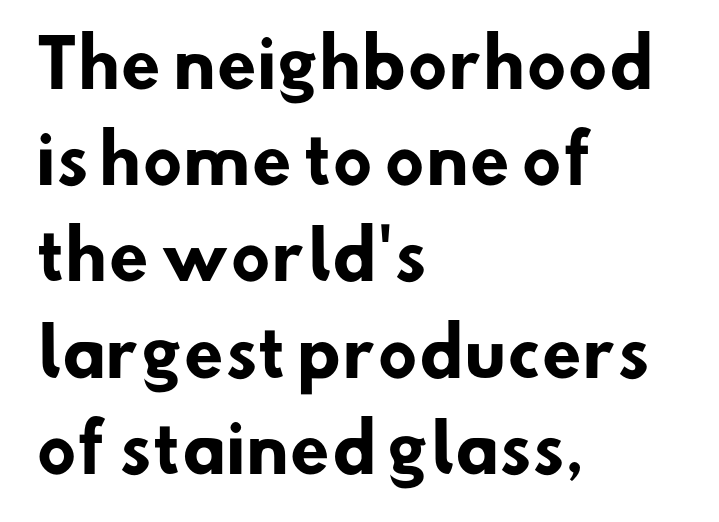
The image shows 65 px heavy sans-serif type; set left-aligned, normal line spacing (1.48x), normal letter spacing, not underlined; low stroke contrast and a small x-height.
